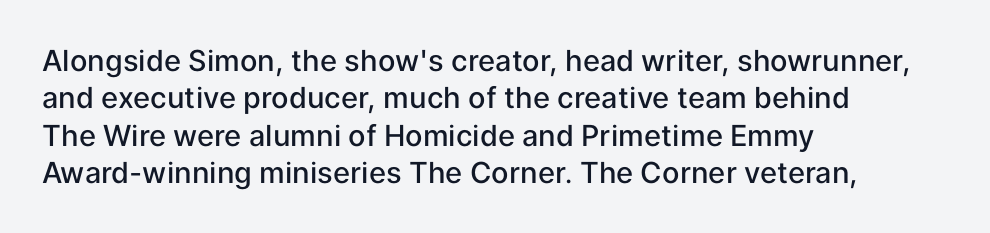
The image shows 29 px semibold sans-serif type, upright; set left-aligned, normal line spacing (1.29x), normal letter spacing, not underlined; low stroke contrast and a medium x-height.
